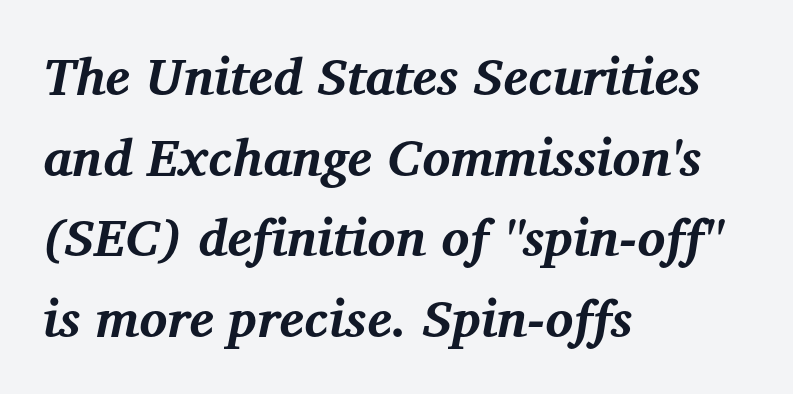
Q: Is the text bold? A: Yes.
Q: Is the text italic (slanted)? A: Yes, it leans right by about 12 degrees.
Q: Is the typeface a serif or a sans-serif typeface? A: Serif.
Q: Is the text underlined? A: No.
Q: How is the paragraph aligned? A: Left-aligned.
Q: Is the spacing between letters normal or unusually wide? A: Normal.
Q: Is the spacing between lines tight, normal or loose? A: Normal.
Q: Width (condensed, normal, or wide)? A: Normal.
Q: Stroke contrast? A: Medium.
Q: x-height? A: Medium.
Q: Monospaced? A: No.
